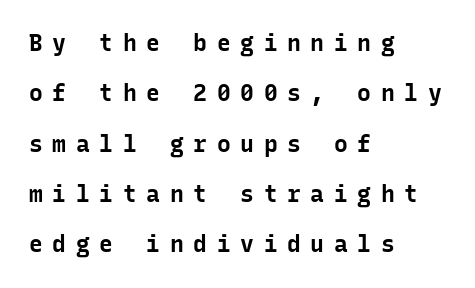
{"italic": "no", "bold": "yes", "underline": "no", "align": "left", "line_spacing": "loose", "line_spacing_ratio": 2.19, "letter_spacing": "wide", "letter_spacing_em": 0.42, "glyph_px": 23}
